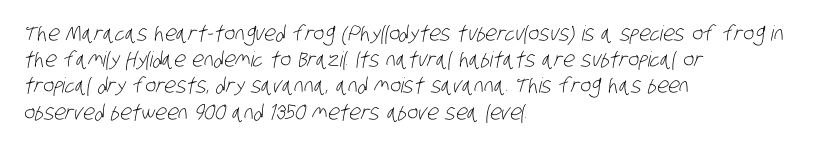
Weight: regular or lighter. One-word summary of the alignment: left. In terms of leading, this rendering sits right in the middle. The horizontal fit of the characters is conventional and even.
